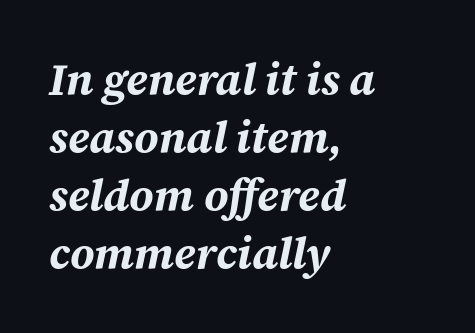
Caption: multi-line text, flush left, ragged right. Evenly set lines give the paragraph a standard silhouette. Posture: slanted. These lines carry a lot of weight — the face is fully bold. Is this a fixed-width face? No — the glyphs have proportional, varying widths. Here the glyphs are tracked normally, forming tight word shapes.
